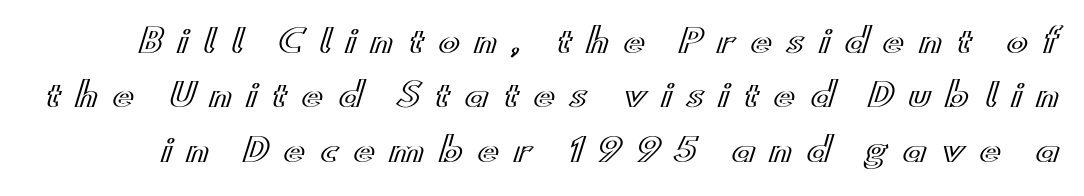
{"width": "wide", "x_height": "small", "monospaced": "no", "underline": "no", "line_spacing": "normal", "line_spacing_ratio": 1.7, "letter_spacing": "wide", "letter_spacing_em": 0.46, "glyph_px": 32}
